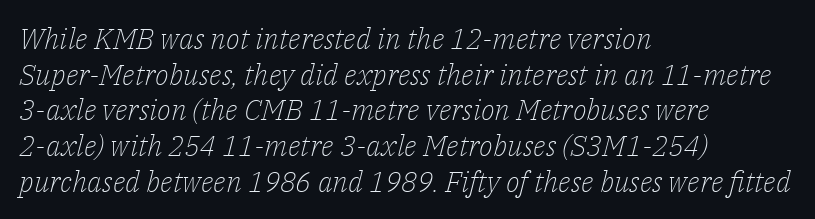
Q: Is the text bold? A: No.
Q: Is the text italic (slanted)? A: Yes, it leans right by about 14 degrees.
Q: Is the typeface a serif or a sans-serif typeface? A: Serif.
Q: Is the text underlined? A: No.
Q: How is the paragraph aligned? A: Left-aligned.
Q: Is the spacing between letters normal or unusually wide? A: Normal.
Q: Width (condensed, normal, or wide)? A: Normal.
Q: Stroke contrast? A: Low.
Q: x-height? A: Medium.
Q: Monospaced? A: No.
